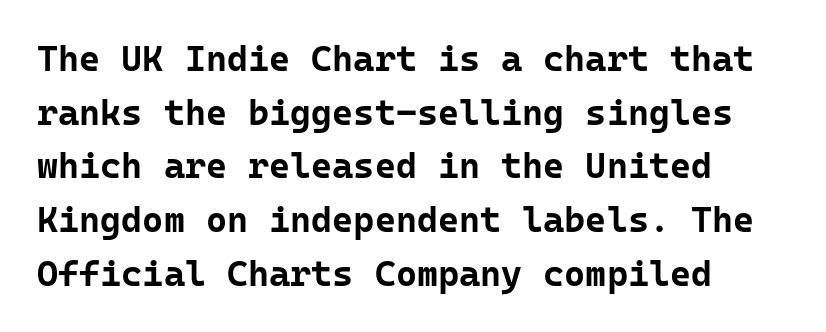
{"serif": "no", "italic": "no", "bold": "yes", "weight": "bold", "width": "normal", "stroke_contrast": "low", "x_height": "medium", "monospaced": "yes", "underline": "no", "align": "left", "line_spacing": "normal", "line_spacing_ratio": 1.49, "letter_spacing": "normal", "letter_spacing_em": 0.0, "glyph_px": 36}
